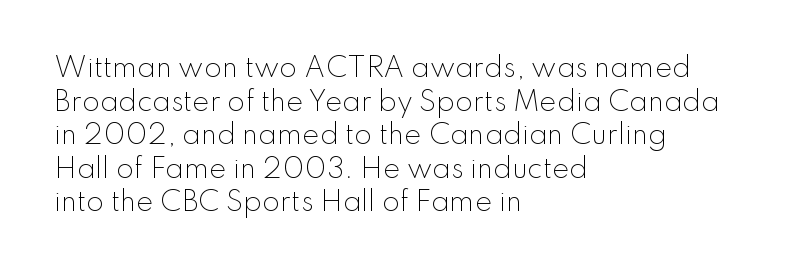
Q: Is the text bold? A: No.
Q: Is the text italic (slanted)? A: No, it is upright.
Q: Is the text underlined? A: No.
Q: How is the paragraph aligned? A: Left-aligned.
Q: Is the spacing between letters normal or unusually wide? A: Normal.
Q: Is the spacing between lines tight, normal or loose? A: Normal.
